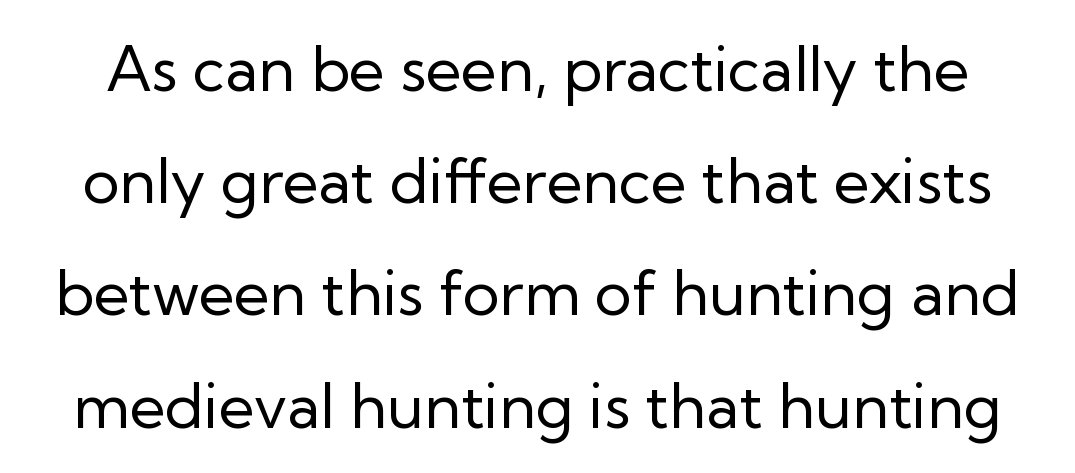
Q: Is the text bold? A: No.
Q: Is the text italic (slanted)? A: No, it is upright.
Q: Is the typeface a serif or a sans-serif typeface? A: Sans-serif.
Q: Is the text underlined? A: No.
Q: Is the spacing between letters normal or unusually wide? A: Normal.
Q: Width (condensed, normal, or wide)? A: Normal.
Q: Stroke contrast? A: Low.
Q: x-height? A: Medium.
Q: Monospaced? A: No.
